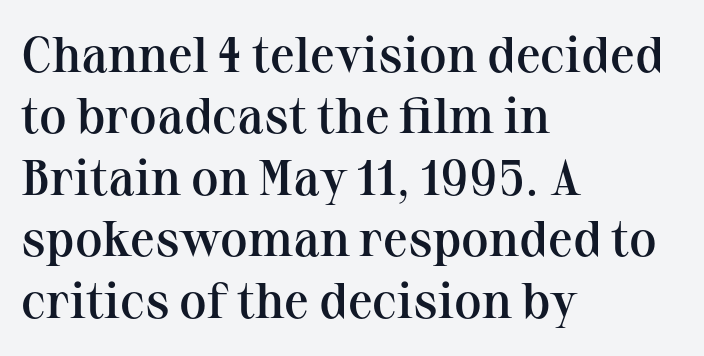
The image shows 50 px semibold serif type, upright; set left-aligned, line spacing 1.23x, normal letter spacing, not underlined; medium stroke contrast and a medium x-height.
